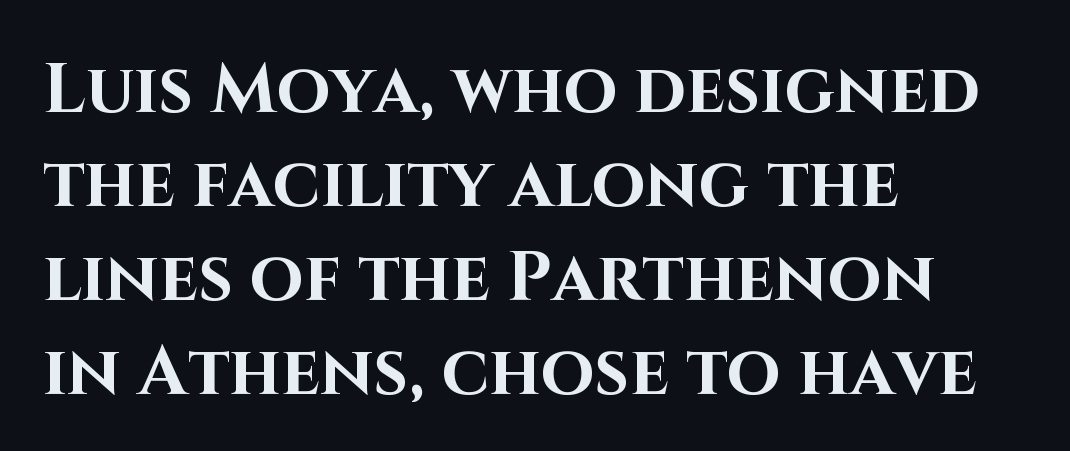
The image shows 69 px bold sans-serif type, upright; set left-aligned, normal line spacing (1.36x), normal letter spacing, not underlined; high stroke contrast and a large x-height.
